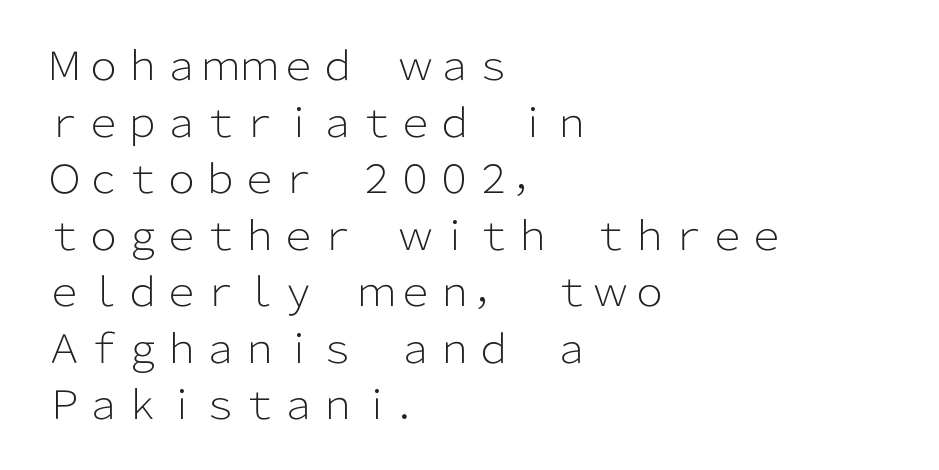
The image shows 39 px light sans-serif type, upright; set left-aligned, normal line spacing (1.45x), normal letter spacing, not underlined; low stroke contrast and a medium x-height.
